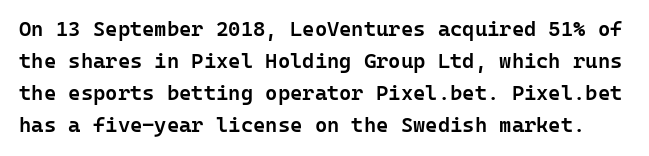
{"italic": "no", "bold": "semi", "underline": "no", "line_spacing": "normal", "line_spacing_ratio": 1.52, "letter_spacing": "normal", "letter_spacing_em": 0.0, "glyph_px": 21}
